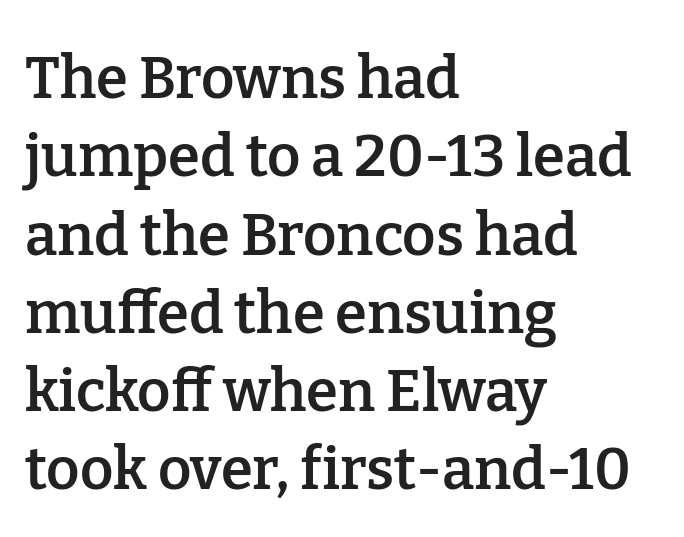
{"serif": "yes", "italic": "no", "bold": "semi", "weight": "semibold", "width": "normal", "stroke_contrast": "low", "x_height": "medium", "monospaced": "no", "underline": "no", "align": "left", "line_spacing": "normal", "line_spacing_ratio": 1.35, "letter_spacing": "normal", "letter_spacing_em": 0.0, "glyph_px": 58}
